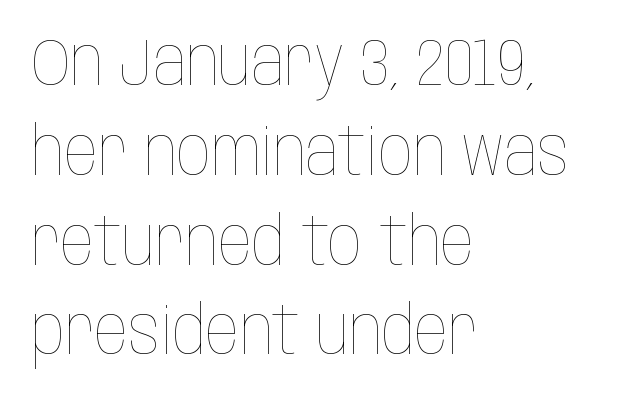
It's the straight-up-and-down kind of type. Is this a fixed-width face? No — the glyphs have proportional, varying widths. Interline gaps are of average width in this sample. Tracking value appears to be zero — textbook default spacing. Caption: multi-line text, flush left, ragged right. Stems and bowls with no extra thickness — not bold.
